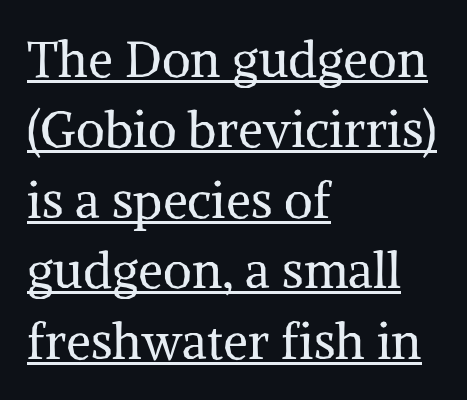
Is there an underline? Yes — a line sits under the letters. A student would call this left alignment; a typographer would say flush left, rag right. You could not count columns in this text — the font is proportionally spaced. Default kerning and tracking; the words read as compact shapes.
